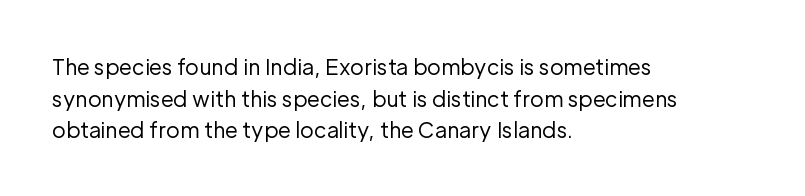
Style check: upright. Leftover space on each line is placed entirely after the last word. The rows are spaced the way most documents space them. The font is comparable to plain body text, perhaps lighter. Honestly, there is no underline to notice here at all. Nobody touched the tracking dial on this one.
